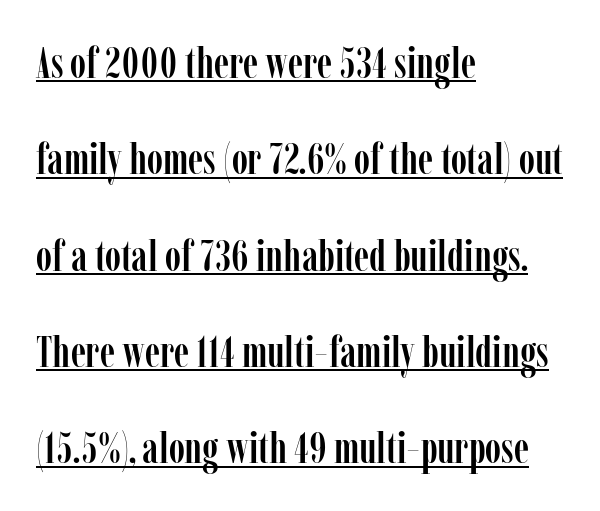
{"serif": "yes", "italic": "no", "width": "condensed", "stroke_contrast": "low", "x_height": "medium", "monospaced": "no", "underline": "yes", "align": "left", "line_spacing": "loose", "line_spacing_ratio": 2.19, "letter_spacing": "normal", "letter_spacing_em": 0.0, "glyph_px": 44}
